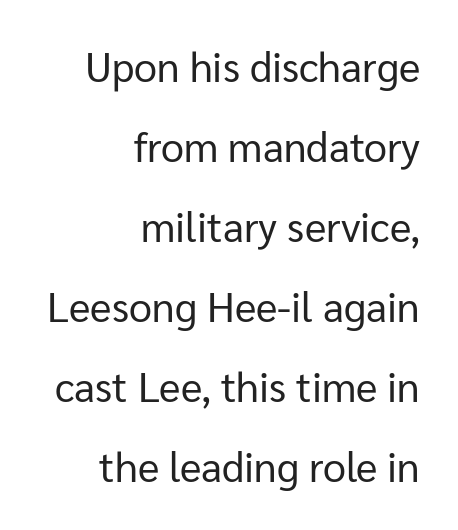
{"serif": "no", "italic": "no", "bold": "no", "weight": "regular", "width": "normal", "stroke_contrast": "low", "x_height": "medium", "monospaced": "no", "underline": "no", "align": "right", "line_spacing": "loose", "line_spacing_ratio": 1.95, "letter_spacing": "normal", "letter_spacing_em": 0.0, "glyph_px": 41}
